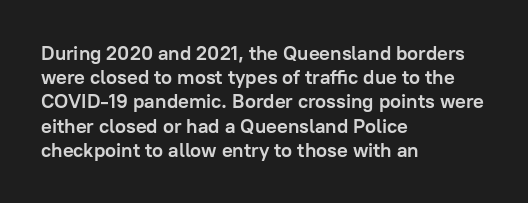
The image shows 20 px bold type, upright; set left-aligned, line spacing 1.21x, normal letter spacing, not underlined.
